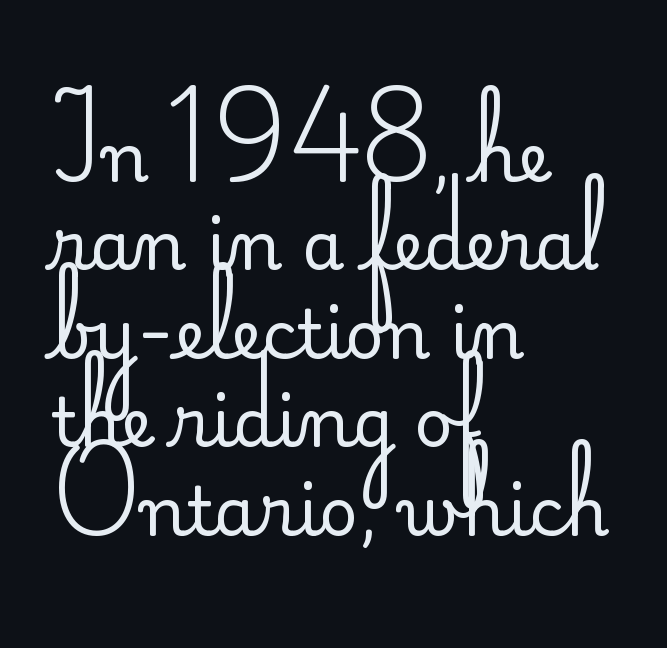
The image shows 67 px regular-weight sans-serif type, upright; set left-aligned, normal line spacing (1.32x), normal letter spacing, not underlined; low stroke contrast and a small x-height.
